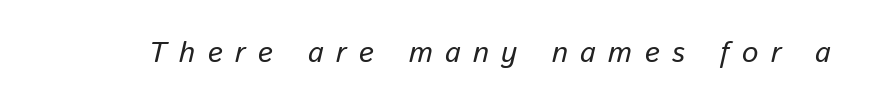
{"italic": "yes", "lean": "right", "slant_degrees": 13, "width": "normal", "stroke_contrast": "low", "x_height": "medium", "monospaced": "no", "underline": "no", "letter_spacing": "wide", "letter_spacing_em": 0.43, "glyph_px": 29}
